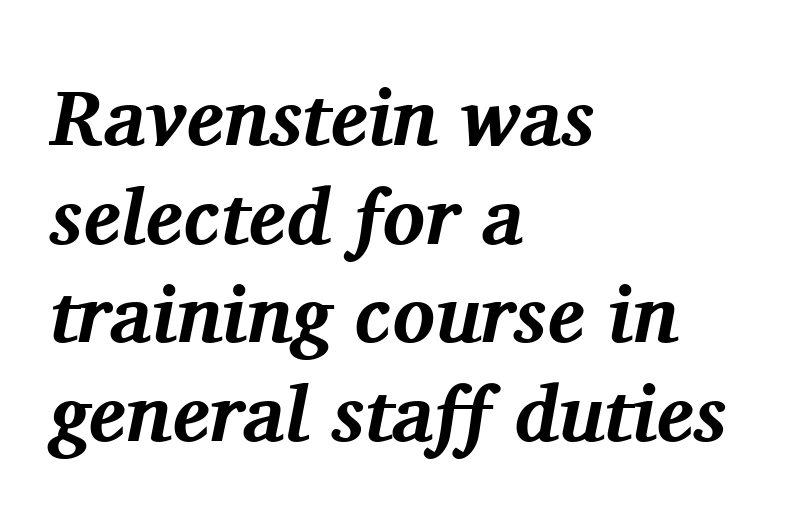
Q: Is the text bold? A: Yes.
Q: Is the text italic (slanted)? A: Yes, it leans right by about 11 degrees.
Q: Is the typeface a serif or a sans-serif typeface? A: Serif.
Q: Is the text underlined? A: No.
Q: How is the paragraph aligned? A: Left-aligned.
Q: Is the spacing between letters normal or unusually wide? A: Normal.
Q: Is the spacing between lines tight, normal or loose? A: Normal.
Q: Width (condensed, normal, or wide)? A: Normal.
Q: Stroke contrast? A: Medium.
Q: x-height? A: Medium.
Q: Monospaced? A: No.
